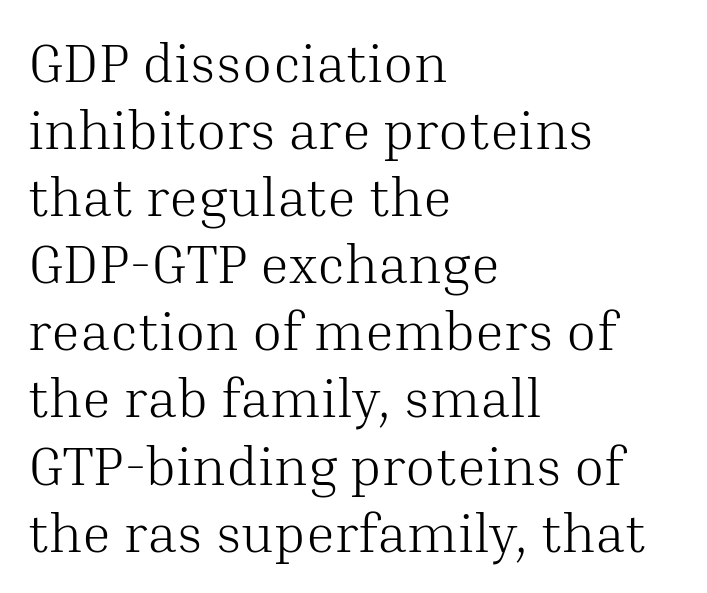
{"serif": "yes", "italic": "no", "bold": "no", "weight": "light", "width": "normal", "stroke_contrast": "medium", "x_height": "medium", "monospaced": "no", "underline": "no", "align": "left", "line_spacing_ratio": 1.22, "letter_spacing": "normal", "letter_spacing_em": 0.0, "glyph_px": 55}
